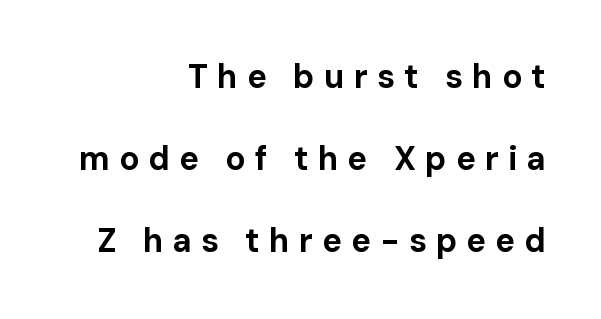
The image shows 33 px bold sans-serif type, upright; set right-aligned, loose line spacing (2.49x), unusually wide letter spacing (+0.28 em), not underlined; low stroke contrast and a medium x-height.
